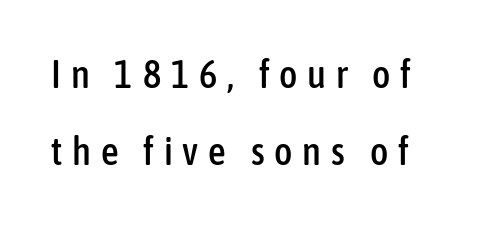
{"serif": "no", "italic": "no", "width": "condensed", "stroke_contrast": "low", "x_height": "medium", "monospaced": "no", "underline": "no", "line_spacing": "loose", "line_spacing_ratio": 1.98, "letter_spacing": "wide", "letter_spacing_em": 0.25, "glyph_px": 39}
